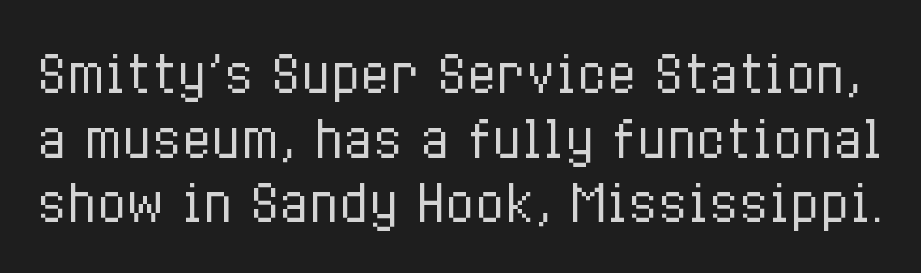
The image shows 49 px regular-weight, condensed type, upright; set normal line spacing (1.32x), normal letter spacing, not underlined; low stroke contrast and a medium x-height.
